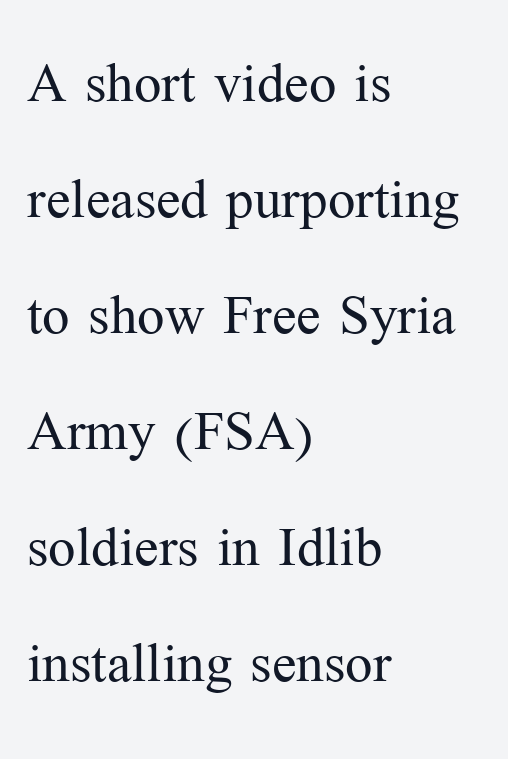
The image shows 73 px light serif type, upright; set left-aligned, normal line spacing (1.59x), normal letter spacing, not underlined; medium stroke contrast and a medium x-height.
